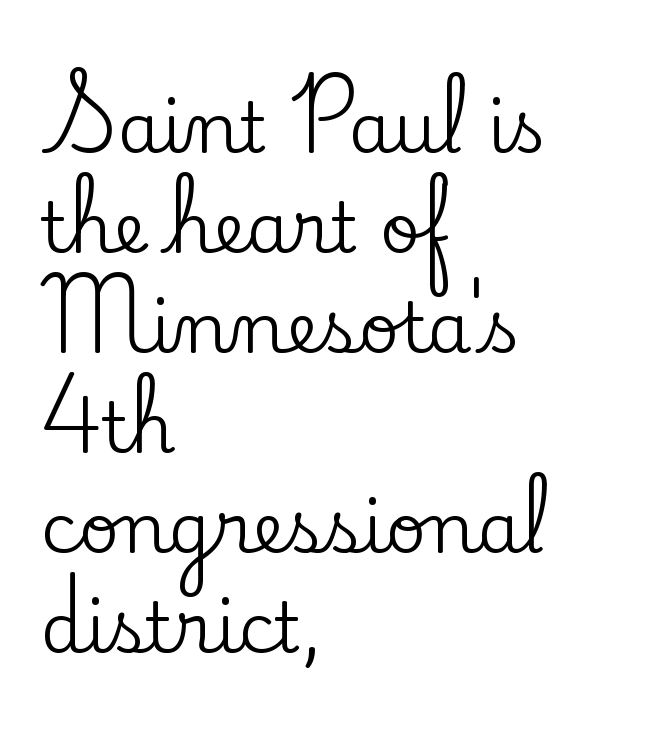
Q: Is the text italic (slanted)? A: No, it is upright.
Q: Is the typeface a serif or a sans-serif typeface? A: Serif.
Q: Is the text underlined? A: No.
Q: How is the paragraph aligned? A: Left-aligned.
Q: Is the spacing between letters normal or unusually wide? A: Normal.
Q: Is the spacing between lines tight, normal or loose? A: Normal.
Q: Width (condensed, normal, or wide)? A: Normal.
Q: Stroke contrast? A: Low.
Q: x-height? A: Small.
Q: Monospaced? A: No.
